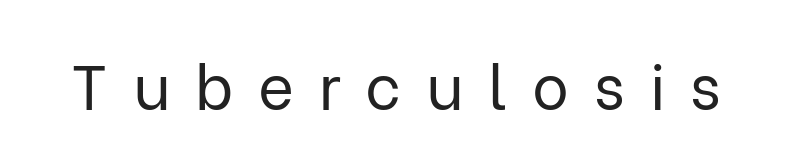
The string is rendered with underlining switched off. Character widths vary here, with narrow letters taking less room than wide ones. Is this a sans? Yes — the strokes have no serifs. Italic: no, the glyphs are upright roman. No chunkiness to these letters — they're not bold. The rendering inserts visible extra space after every character.
